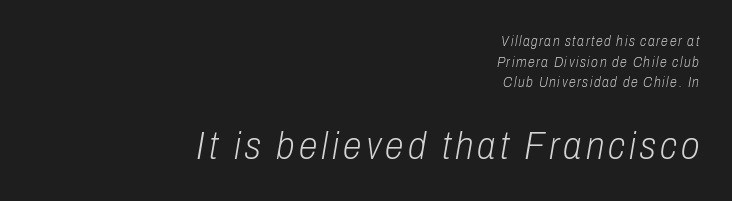
The image shows 38 px light, condensed type, italic (leaning right); set right-aligned, normal line spacing (1.47x), not underlined; the second (bottom) block is 2.71x larger; low stroke contrast and a medium x-height.
